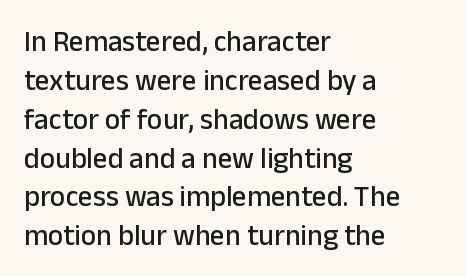
The image shows 29 px sans-serif type, upright; set left-aligned, normal line spacing (1.34x), normal letter spacing, not underlined; low stroke contrast and a medium x-height.
